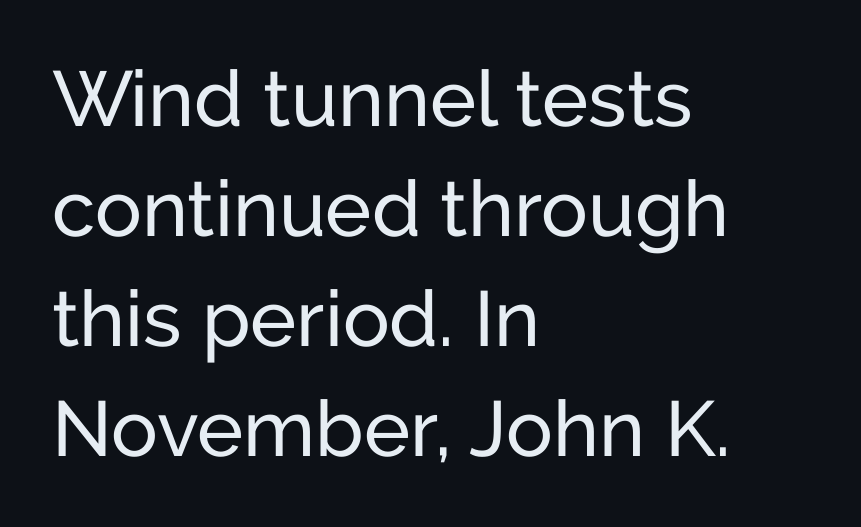
{"serif": "no", "italic": "no", "bold": "no", "weight": "regular", "width": "normal", "stroke_contrast": "low", "x_height": "medium", "monospaced": "no", "underline": "no", "align": "left", "line_spacing": "normal", "line_spacing_ratio": 1.41, "letter_spacing": "normal", "letter_spacing_em": 0.0, "glyph_px": 78}
